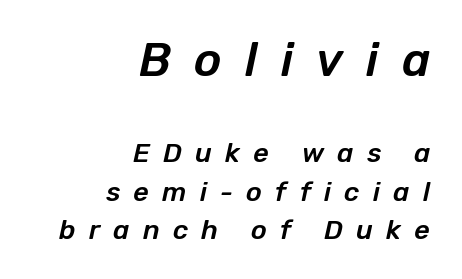
Q: Is the text italic (slanted)? A: Yes, it leans right by about 12 degrees.
Q: Is the text underlined? A: No.
Q: How is the paragraph aligned? A: Right-aligned.
Q: Is the spacing between letters normal or unusually wide? A: Unusually wide.
Q: Is the spacing between lines tight, normal or loose? A: Normal.
Q: Which block of text is set in a larger size, the first (top) or the second (bottom)? A: The first (top) one.
Q: Width (condensed, normal, or wide)? A: Normal.
Q: Stroke contrast? A: Low.
Q: x-height? A: Medium.
Q: Monospaced? A: No.
